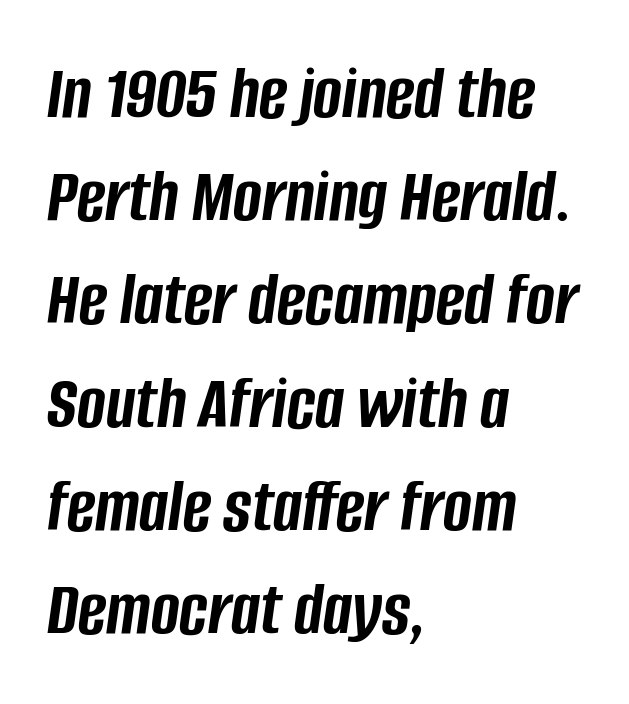
The image shows 77 px semibold, condensed type, italic (leaning right); set left-aligned, normal line spacing (1.34x), normal letter spacing, not underlined; low stroke contrast and a large x-height.
